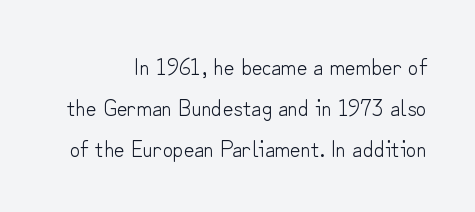
Q: Is the text bold? A: No.
Q: Is the text italic (slanted)? A: No, it is upright.
Q: Is the text underlined? A: No.
Q: How is the paragraph aligned? A: Right-aligned.
Q: Is the spacing between letters normal or unusually wide? A: Normal.
